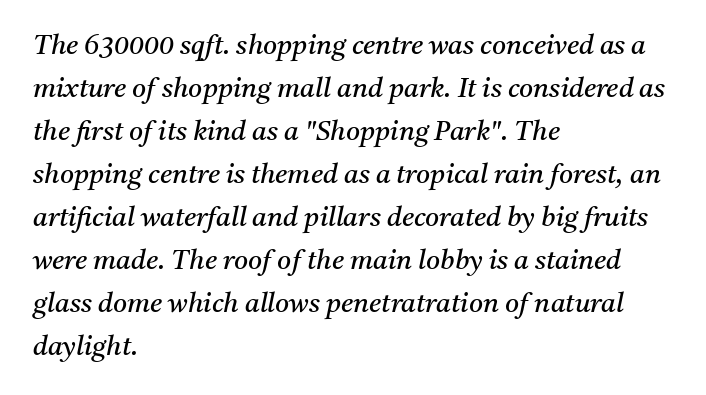
Q: Is the text bold? A: No.
Q: Is the text italic (slanted)? A: Yes, it leans right by about 11 degrees.
Q: Is the text underlined? A: No.
Q: How is the paragraph aligned? A: Left-aligned.
Q: Is the spacing between letters normal or unusually wide? A: Normal.
Q: Is the spacing between lines tight, normal or loose? A: Normal.
